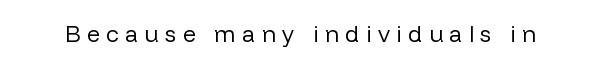
The image shows 23 px text type, upright; set unusually wide letter spacing (+0.28 em), not underlined.
